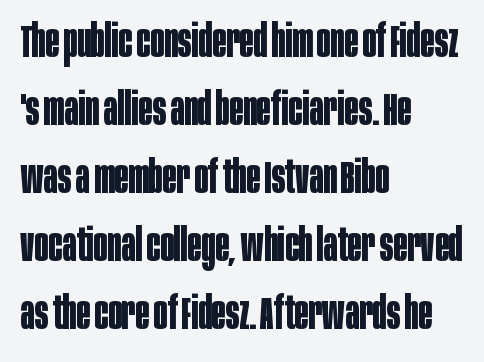
{"serif": "no", "italic": "no", "bold": "yes", "weight": "bold", "width": "condensed", "stroke_contrast": "low", "x_height": "large", "monospaced": "no", "underline": "no", "align": "left", "line_spacing": "normal", "line_spacing_ratio": 1.48, "letter_spacing": "normal", "letter_spacing_em": 0.0, "glyph_px": 46}
